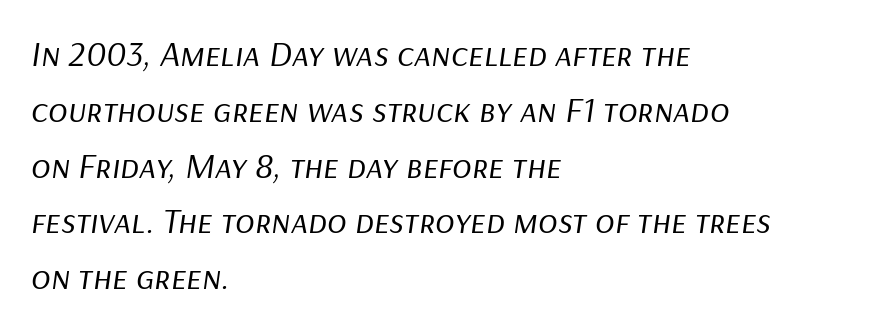
Q: Is the text bold? A: No.
Q: Is the text italic (slanted)? A: Yes, it leans right by about 9 degrees.
Q: Is the text underlined? A: No.
Q: How is the paragraph aligned? A: Left-aligned.
Q: Is the spacing between letters normal or unusually wide? A: Normal.
Q: Is the spacing between lines tight, normal or loose? A: Normal.
Q: Width (condensed, normal, or wide)? A: Normal.
Q: Stroke contrast? A: Low.
Q: x-height? A: Medium.
Q: Monospaced? A: No.
